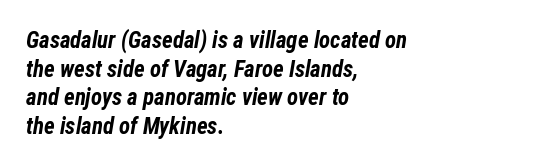
Is the block centered? No — it sits flush against the left margin. The area under the type is left untouched. Emphasis by weight is at full strength: bold. Would a proofreader flag this as italicized? Yes. The letters sit at their default tracking, neither squeezed nor spread.
